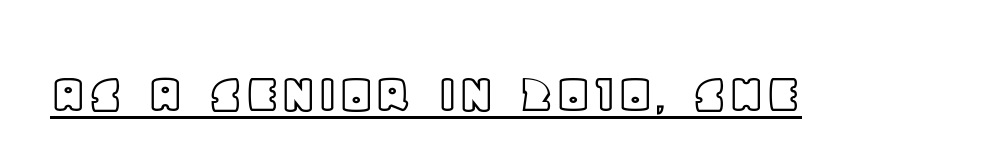
Q: Is the text italic (slanted)? A: No, it is upright.
Q: Is the text underlined? A: Yes.
Q: Is the spacing between letters normal or unusually wide? A: Normal.
Q: Width (condensed, normal, or wide)? A: Normal.
Q: x-height? A: Large.
Q: Monospaced? A: No.
